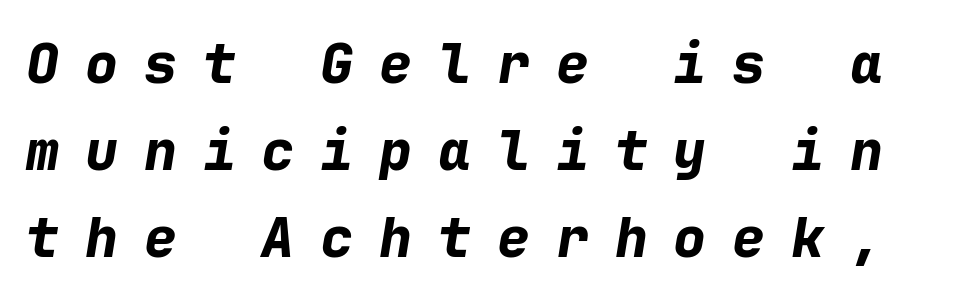
{"italic": "yes", "lean": "right", "slant_degrees": 9, "bold": "yes", "weight": "bold", "width": "normal", "stroke_contrast": "low", "x_height": "medium", "monospaced": "yes", "underline": "no", "line_spacing": "normal", "line_spacing_ratio": 1.58, "letter_spacing": "wide", "letter_spacing_em": 0.47, "glyph_px": 55}
